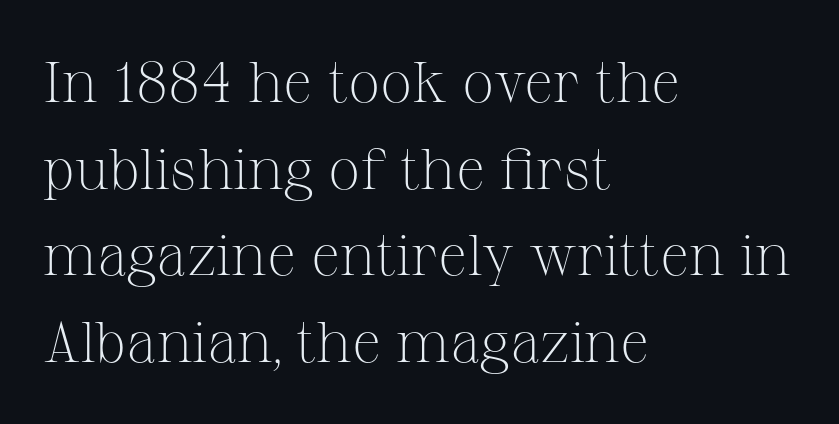
The image shows 57 px light serif type, upright; set left-aligned, normal line spacing (1.52x), normal letter spacing, not underlined; medium stroke contrast and a medium x-height.
